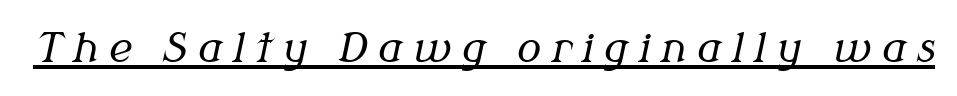
{"serif": "yes", "italic": "yes", "lean": "right", "slant_degrees": 12, "bold": "no", "weight": "regular", "width": "normal", "stroke_contrast": "medium", "x_height": "medium", "monospaced": "no", "underline": "yes", "letter_spacing": "wide", "letter_spacing_em": 0.26, "glyph_px": 40}
